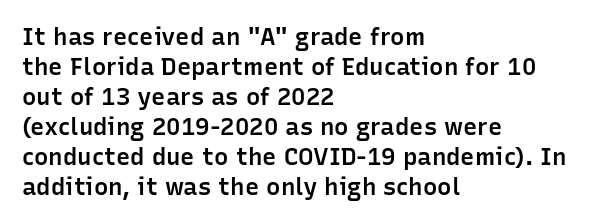
Unmarked baselines from the first word to the last. The leading is moderate, giving the passage an even texture. A bit beefed up — I'd call it semibold rather than bold. Horizontal alignment here is leftward, the default for most running prose. Style check: upright. Honestly, the letter spacing is just normal — you wouldn't notice it.
